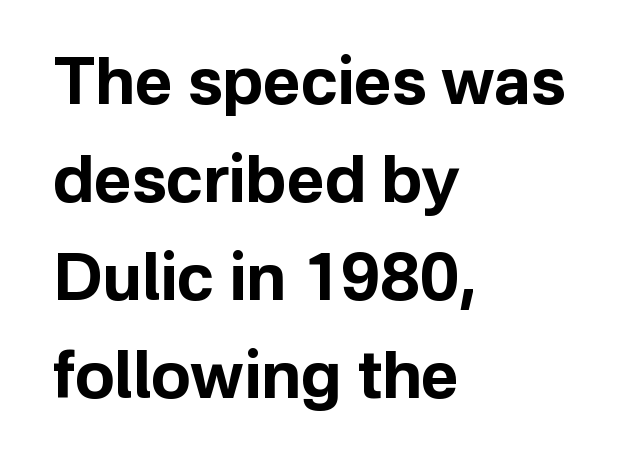
{"serif": "no", "italic": "no", "bold": "yes", "weight": "bold", "width": "normal", "stroke_contrast": "low", "x_height": "medium", "monospaced": "no", "underline": "no", "align": "left", "line_spacing": "normal", "line_spacing_ratio": 1.51, "letter_spacing": "normal", "letter_spacing_em": 0.0, "glyph_px": 65}
